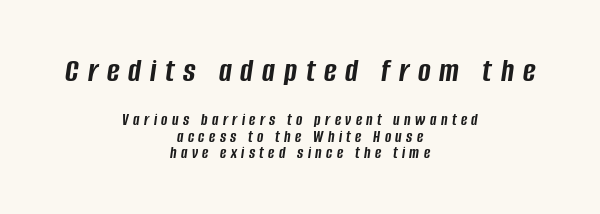
{"italic": "yes", "lean": "right", "slant_degrees": 8, "bold": "yes", "weight": "semibold", "width": "condensed", "stroke_contrast": "low", "x_height": "large", "monospaced": "no", "underline": "no", "align": "center", "line_spacing": "tight", "line_spacing_ratio": 0.95, "letter_spacing": "wide", "letter_spacing_em": 0.26, "larger_block": "first", "size_ratio": 2.0, "glyph_px": 34}
